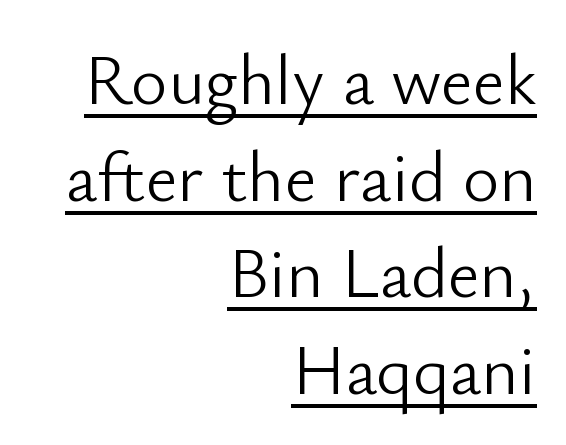
{"serif": "no", "italic": "no", "bold": "no", "weight": "light", "width": "normal", "stroke_contrast": "low", "x_height": "small", "monospaced": "no", "underline": "yes", "align": "right", "line_spacing": "normal", "line_spacing_ratio": 1.38, "letter_spacing": "normal", "letter_spacing_em": 0.0, "glyph_px": 70}
